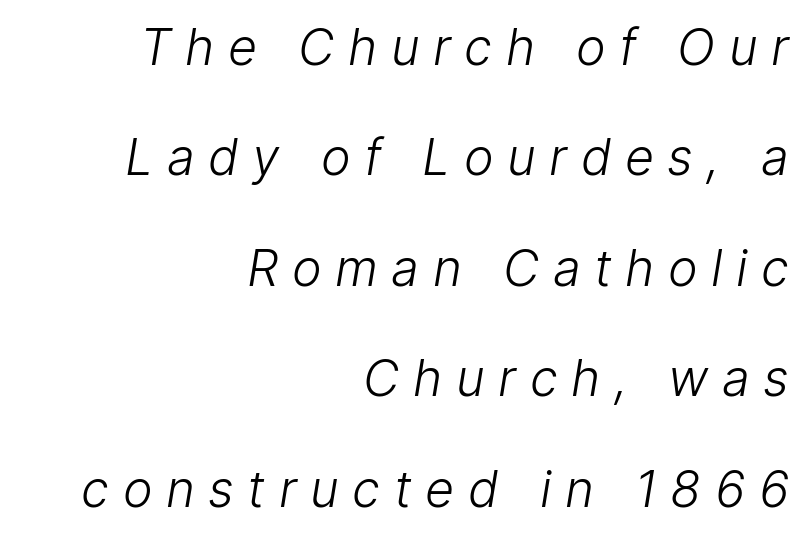
What stands out about the letter spacing? Its width — letters are far apart. The font sits on the lighter half of the weight spectrum, regular included. The lines are spread far apart with generous leading. The face used here is proportionally spaced, like ordinary book or web type.
